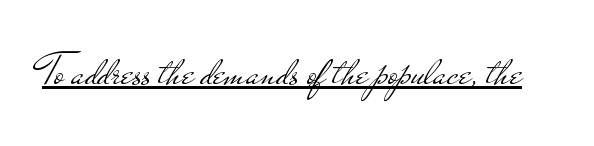
The image shows 46 px light, wide sans-serif type; set normal letter spacing, underlined; low stroke contrast and a small x-height.
